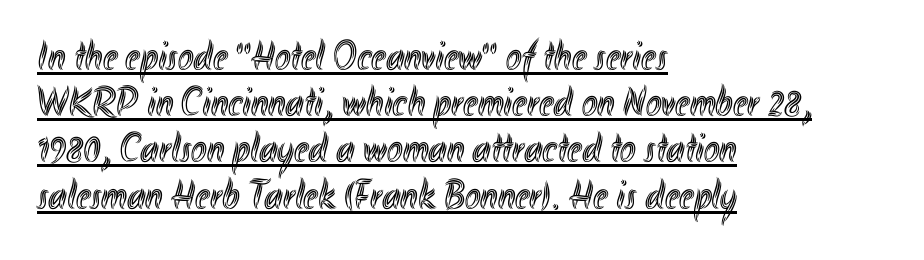
{"width": "condensed", "x_height": "small", "monospaced": "no", "underline": "yes", "align": "left", "line_spacing": "tight", "line_spacing_ratio": 1.1, "letter_spacing": "normal", "letter_spacing_em": 0.0, "glyph_px": 42}
